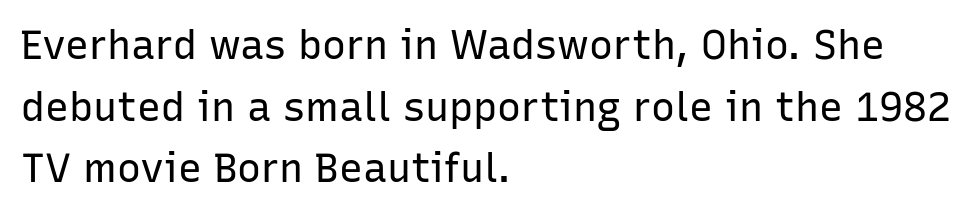
Proportional: the letters do not fall into vertical columns. A student would call this left alignment; a typographer would say flush left, rag right. Stroke terminals: plain, sans-serif. Spacing between characters is what you'd get straight out of the box. These lines sit exactly where default settings would place them. A roman cut, with each character standing at attention.
